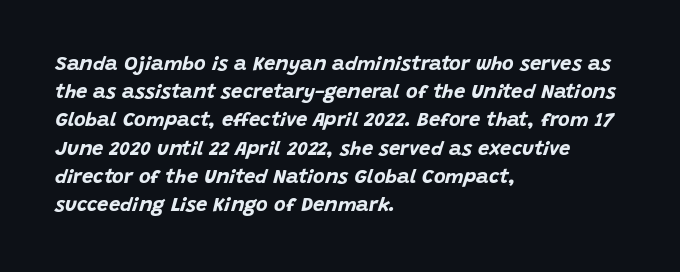
The image shows 20 px bold type, italic (leaning right); set left-aligned, normal line spacing (1.41x), normal letter spacing, not underlined.
